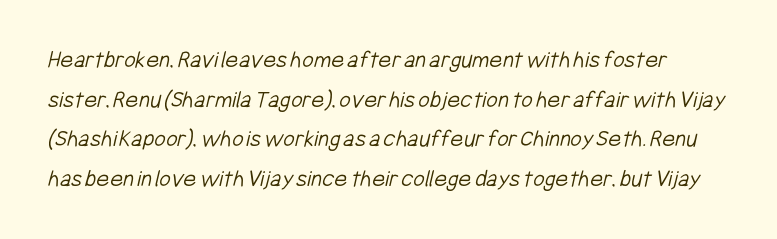
The image shows 25 px text type; set normal line spacing (1.59x), normal letter spacing, not underlined.
